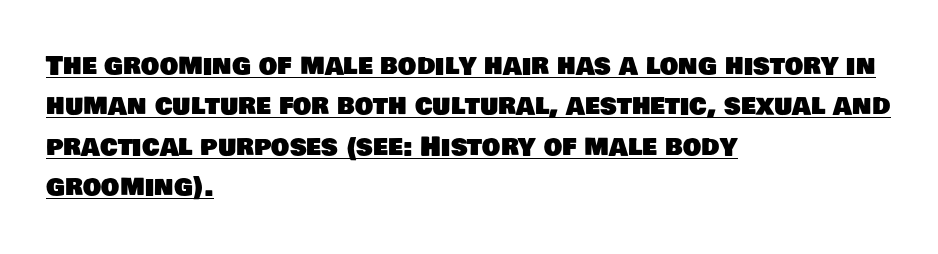
Underline: present. Quick note: interline space is typical. The lines in this sample share a left origin and differ only in where they stop. This sample uses plain, unmodified letter spacing.
